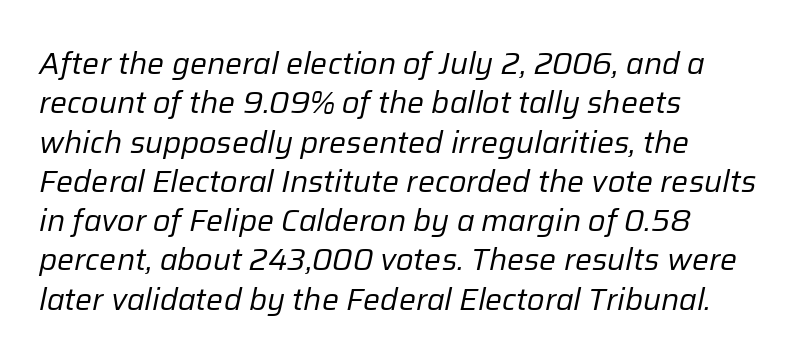
The image shows 30 px regular-weight type, italic (leaning right); set left-aligned, normal line spacing (1.31x), normal letter spacing, not underlined; low stroke contrast and a medium x-height.
